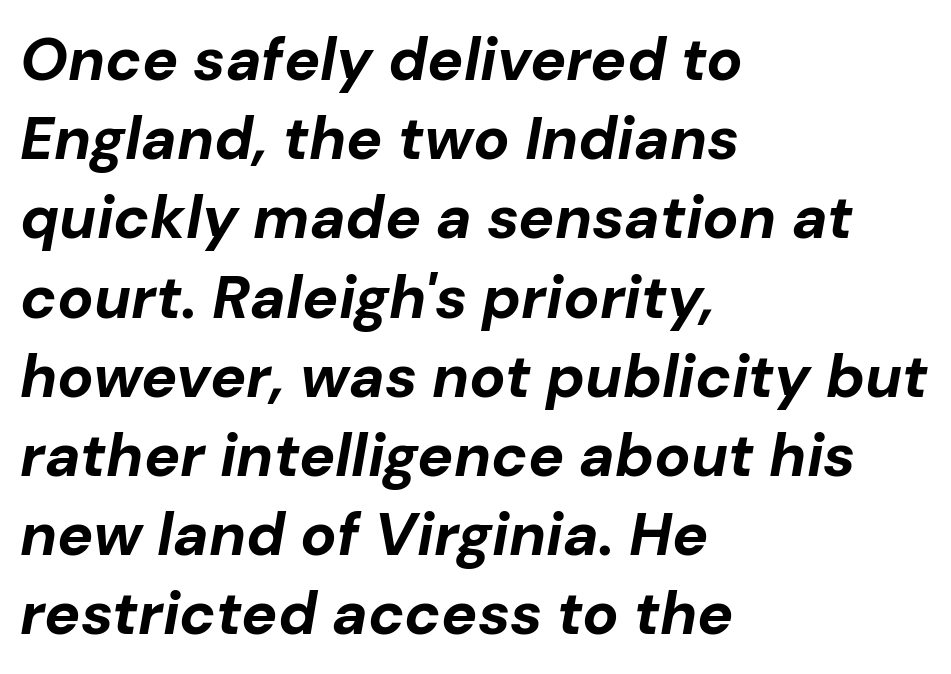
Glance below the letters and you will spot only blank space. Caption: standard tracking, unaltered. Designer's note — italics engaged. How would I describe the line gaps? Plain and ordinary. Each line starts at the same left margin while the right side varies. Is this a fixed-width face? No — the glyphs have proportional, varying widths.
